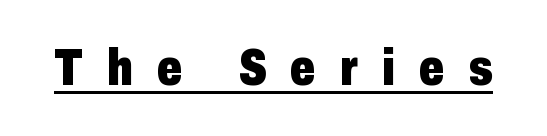
{"serif": "no", "italic": "no", "bold": "yes", "weight": "heavy", "width": "condensed", "stroke_contrast": "low", "x_height": "medium", "monospaced": "no", "underline": "yes", "letter_spacing": "wide", "letter_spacing_em": 0.47, "glyph_px": 51}
